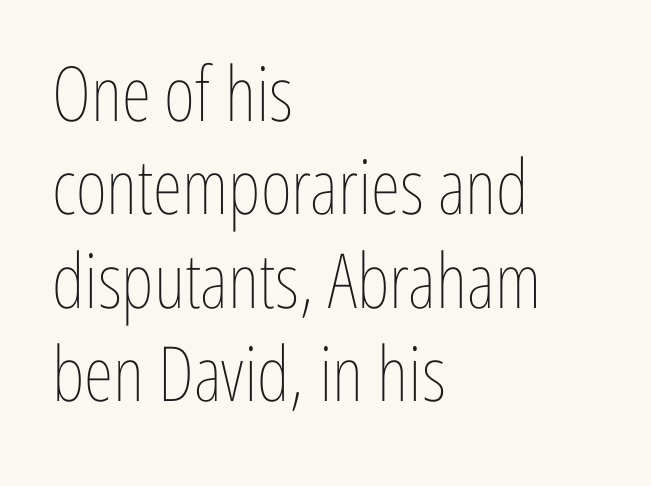
{"italic": "no", "bold": "no", "weight": "thin", "width": "condensed", "stroke_contrast": "low", "x_height": "medium", "monospaced": "no", "underline": "no", "align": "left", "line_spacing_ratio": 1.23, "letter_spacing": "normal", "letter_spacing_em": 0.0, "glyph_px": 76}
